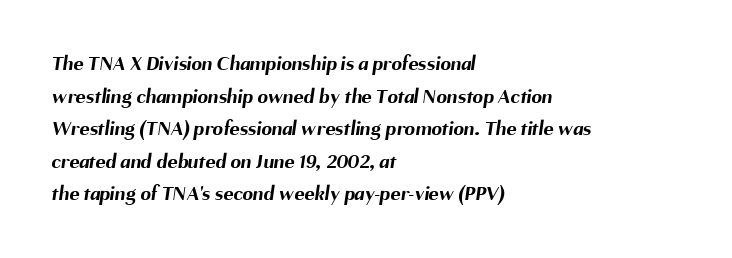
Q: Is the text bold? A: Yes.
Q: Is the text underlined? A: No.
Q: How is the paragraph aligned? A: Left-aligned.
Q: Is the spacing between letters normal or unusually wide? A: Normal.
Q: Is the spacing between lines tight, normal or loose? A: Normal.
